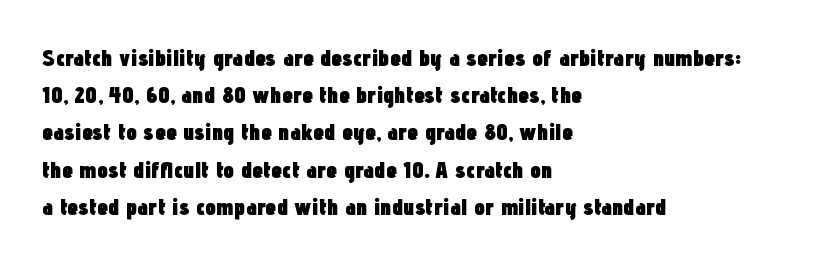
Q: Is the text bold? A: Yes.
Q: Is the text italic (slanted)? A: No, it is upright.
Q: Is the text underlined? A: No.
Q: How is the paragraph aligned? A: Left-aligned.
Q: Is the spacing between letters normal or unusually wide? A: Normal.
Q: Is the spacing between lines tight, normal or loose? A: Normal.
